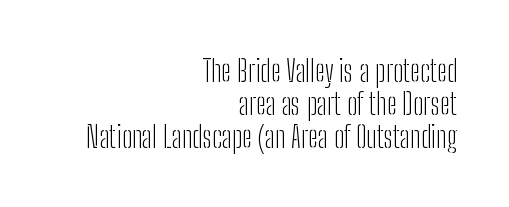
Honestly, there is no underline to notice here at all. Varying glyph widths throughout — classic text-font behaviour. The passage shown is not bold in any degree. One-word summary of the alignment: right. Compared with typical body copy, the letter spacing here is the same. Every character sits straight up, as roman type does.
